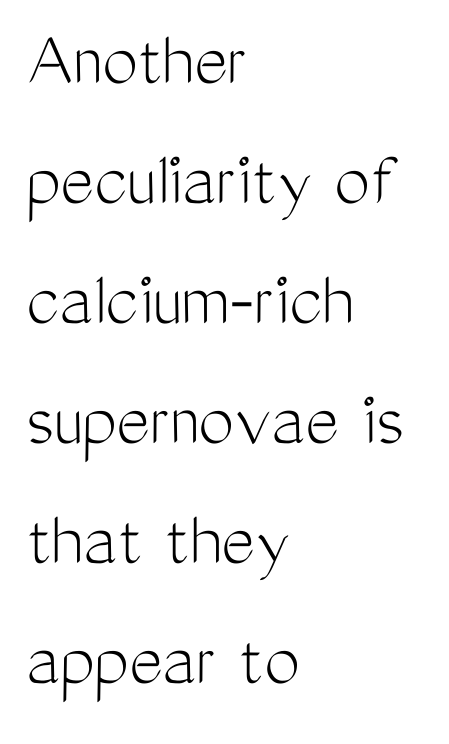
Q: Is the text bold? A: No.
Q: Is the text italic (slanted)? A: No, it is upright.
Q: Is the typeface a serif or a sans-serif typeface? A: Sans-serif.
Q: Is the text underlined? A: No.
Q: How is the paragraph aligned? A: Left-aligned.
Q: Is the spacing between letters normal or unusually wide? A: Normal.
Q: Is the spacing between lines tight, normal or loose? A: Normal.
Q: Width (condensed, normal, or wide)? A: Condensed.
Q: Stroke contrast? A: Medium.
Q: x-height? A: Medium.
Q: Monospaced? A: No.
